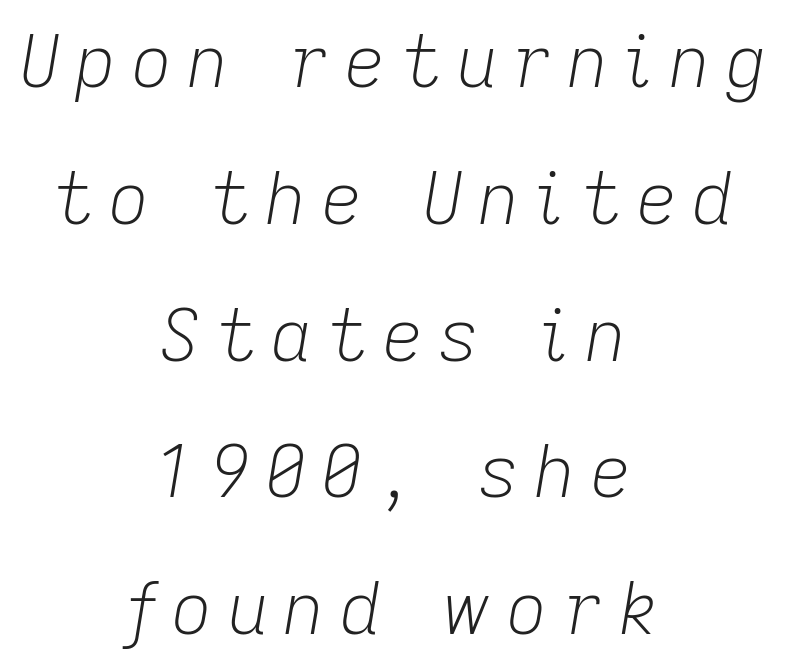
The image shows 72 px light type, italic (leaning right); set centered, loose line spacing (1.9x), unusually wide letter spacing (+0.2 em), not underlined; low stroke contrast and a medium x-height.
